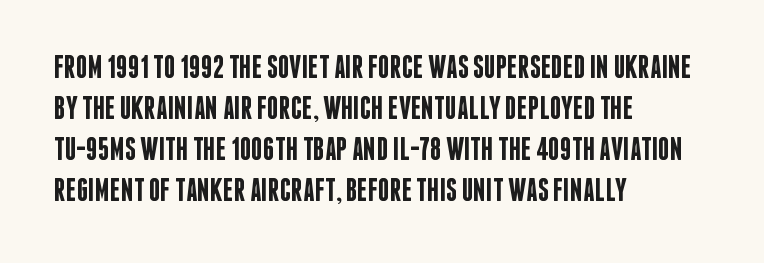
The image shows 32 px semibold, condensed sans-serif type, upright; set left-aligned, normal line spacing (1.28x), normal letter spacing, not underlined; low stroke contrast and a large x-height.
